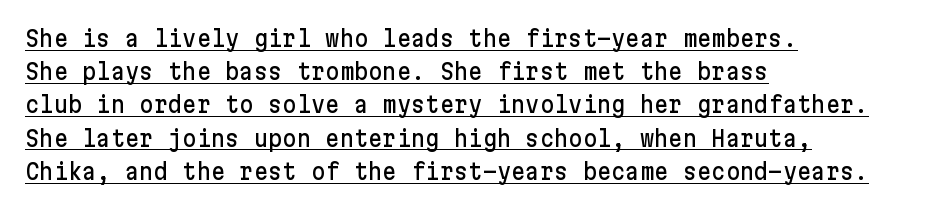
Layout note: lines flush left. Compared with undecorated copy, this sample adds a rule below the words. Normally led — the rows are evenly, conventionally spaced. Notice how the stems are strictly vertical — no italics here. Look at the tracking — it's just the regular setting, nothing added.
